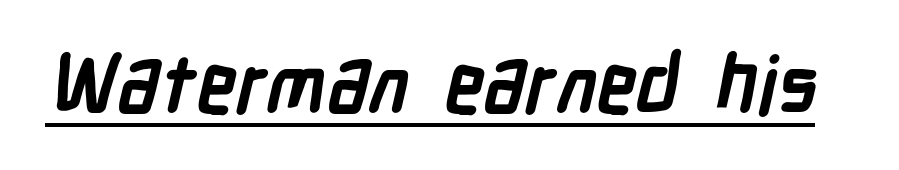
Looks like regular typesetting: each glyph gets only the width it needs. A typographer would call this underscored text. Students, note that the glyphs here touch the page at normal intervals. A dark, heavy texture on the line: the type is bold. These lines are composed in type without serifs.
